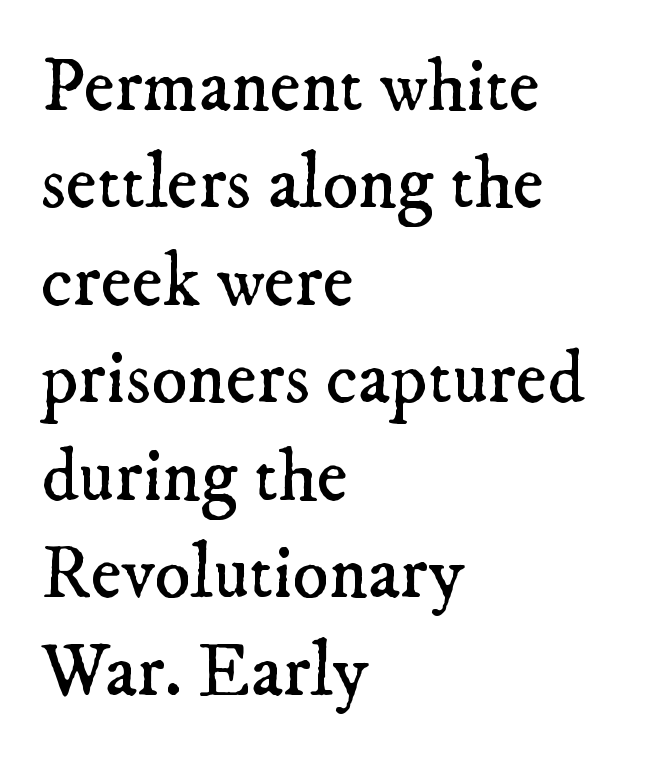
The image shows 75 px regular-weight serif type; set left-aligned, normal line spacing (1.3x), normal letter spacing, not underlined; low stroke contrast and a small x-height.
